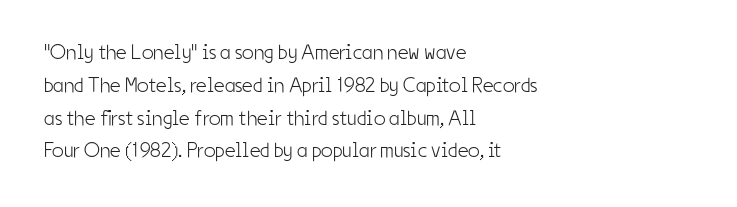
Upright lettering throughout. The rows are spaced the way most documents space them. These lines stack with their left ends in a neat column. The space beneath each line is pristine and unruled. This sample uses plain, unmodified letter spacing. Stem width sits at or under what a default text font uses.
